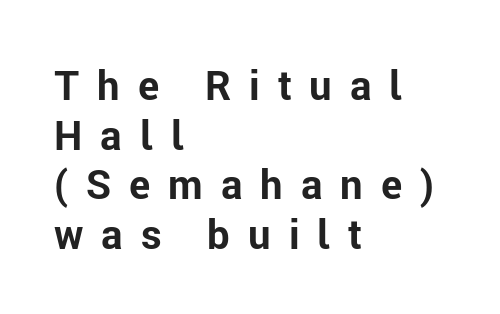
Q: Is the text bold? A: Yes.
Q: Is the text italic (slanted)? A: No, it is upright.
Q: Is the typeface a serif or a sans-serif typeface? A: Sans-serif.
Q: Is the text underlined? A: No.
Q: How is the paragraph aligned? A: Left-aligned.
Q: Is the spacing between letters normal or unusually wide? A: Unusually wide.
Q: Width (condensed, normal, or wide)? A: Normal.
Q: Stroke contrast? A: Low.
Q: x-height? A: Medium.
Q: Monospaced? A: No.
